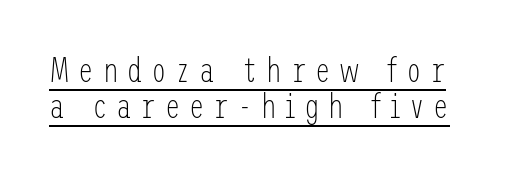
{"serif": "no", "italic": "no", "bold": "no", "weight": "light", "width": "condensed", "stroke_contrast": "low", "x_height": "medium", "underline": "yes", "line_spacing": "tight", "line_spacing_ratio": 1.03, "letter_spacing": "wide", "letter_spacing_em": 0.24, "glyph_px": 35}
